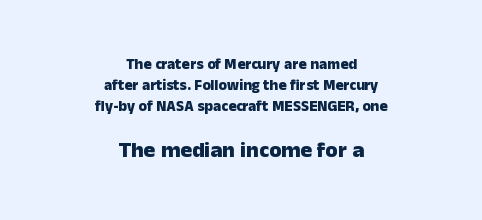
The image shows 22 px bold type, upright; set centered, normal line spacing (1.4x), normal letter spacing, not underlined; the second (bottom) block is 1.47x larger.
